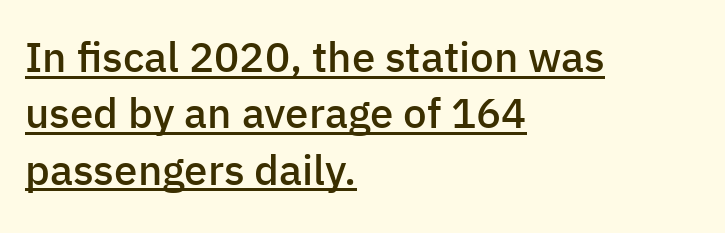
Q: Is the text bold? A: Semi-bold.
Q: Is the text italic (slanted)? A: No, it is upright.
Q: Is the typeface a serif or a sans-serif typeface? A: Sans-serif.
Q: Is the text underlined? A: Yes.
Q: How is the paragraph aligned? A: Left-aligned.
Q: Is the spacing between letters normal or unusually wide? A: Normal.
Q: Is the spacing between lines tight, normal or loose? A: Normal.
Q: Width (condensed, normal, or wide)? A: Normal.
Q: Stroke contrast? A: Low.
Q: x-height? A: Medium.
Q: Monospaced? A: No.
